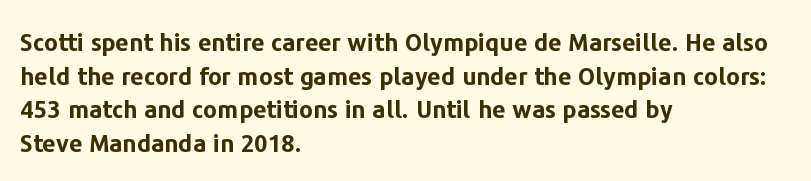
Q: Is the text bold? A: Yes.
Q: Is the text italic (slanted)? A: No, it is upright.
Q: Is the text underlined? A: No.
Q: How is the paragraph aligned? A: Left-aligned.
Q: Is the spacing between letters normal or unusually wide? A: Normal.
Q: Is the spacing between lines tight, normal or loose? A: Normal.
